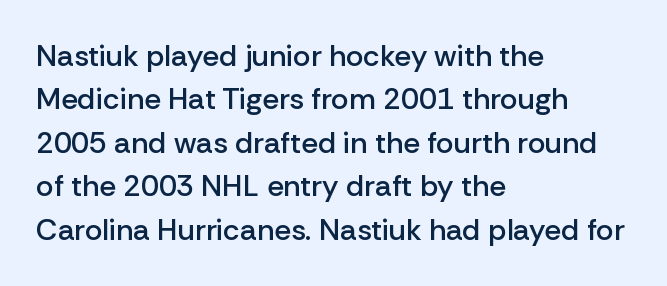
The image shows 30 px semibold sans-serif type, upright; set left-aligned, normal line spacing (1.45x), normal letter spacing, not underlined; low stroke contrast and a medium x-height.
